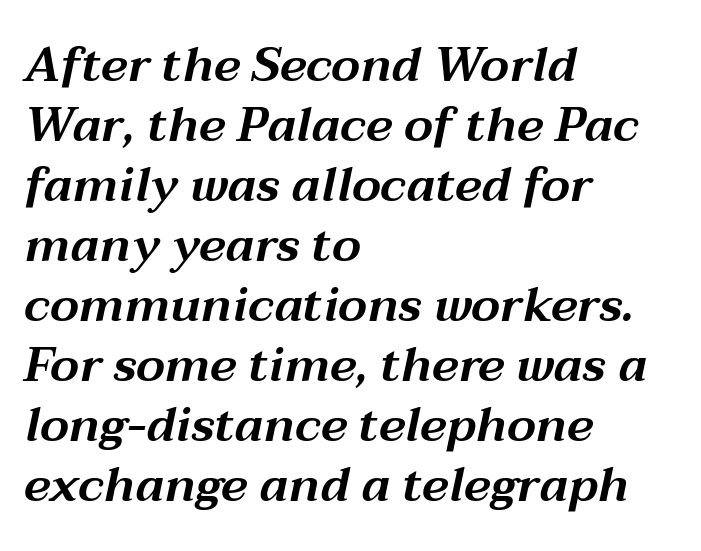
Q: Is the text italic (slanted)? A: Yes, it leans right by about 12 degrees.
Q: Is the text underlined? A: No.
Q: How is the paragraph aligned? A: Left-aligned.
Q: Is the spacing between letters normal or unusually wide? A: Normal.
Q: Is the spacing between lines tight, normal or loose? A: Normal.
Q: Width (condensed, normal, or wide)? A: Wide.
Q: Stroke contrast? A: Medium.
Q: x-height? A: Medium.
Q: Monospaced? A: No.
